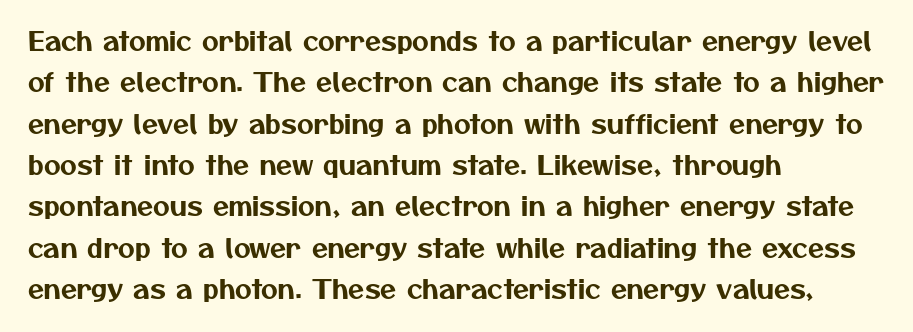
{"underline": "no", "align": "left", "line_spacing": "normal", "line_spacing_ratio": 1.59, "letter_spacing": "normal", "letter_spacing_em": 0.0, "glyph_px": 26}
